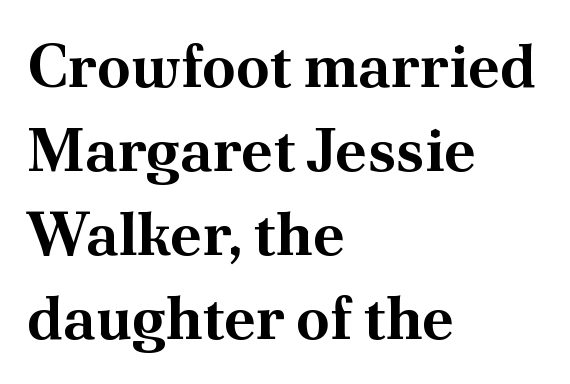
The image shows 60 px bold serif type, upright; set left-aligned, normal line spacing (1.4x), normal letter spacing, not underlined; medium stroke contrast and a small x-height.
